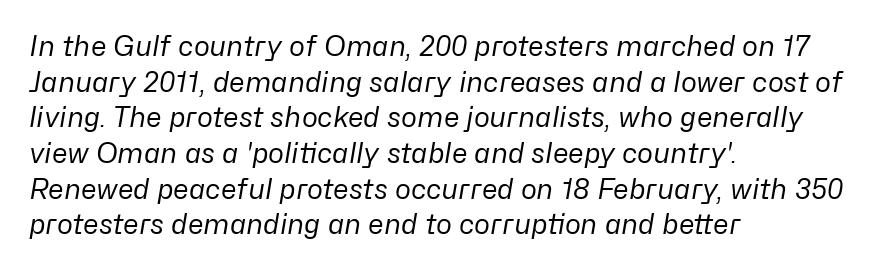
The image shows 27 px text type, italic (leaning right); set left-aligned, normal line spacing (1.32x), normal letter spacing, not underlined.
